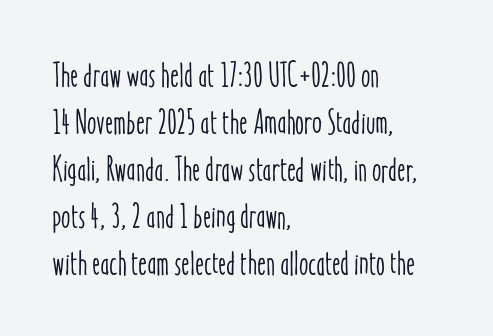
The image shows 34 px condensed type, upright; set left-aligned, normal line spacing (1.38x), normal letter spacing, not underlined; low stroke contrast and a medium x-height.
